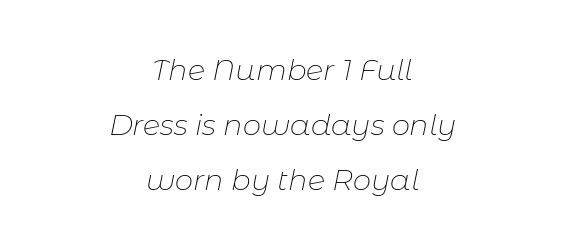
The image shows 29 px thin type, italic (leaning right); set centered, loose line spacing (1.9x), normal letter spacing, not underlined; low stroke contrast and a medium x-height.
